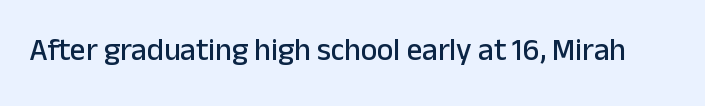
Q: Is the text italic (slanted)? A: No, it is upright.
Q: Is the typeface a serif or a sans-serif typeface? A: Sans-serif.
Q: Is the text underlined? A: No.
Q: Is the spacing between letters normal or unusually wide? A: Normal.
Q: Width (condensed, normal, or wide)? A: Normal.
Q: Stroke contrast? A: Low.
Q: x-height? A: Medium.
Q: Monospaced? A: No.
